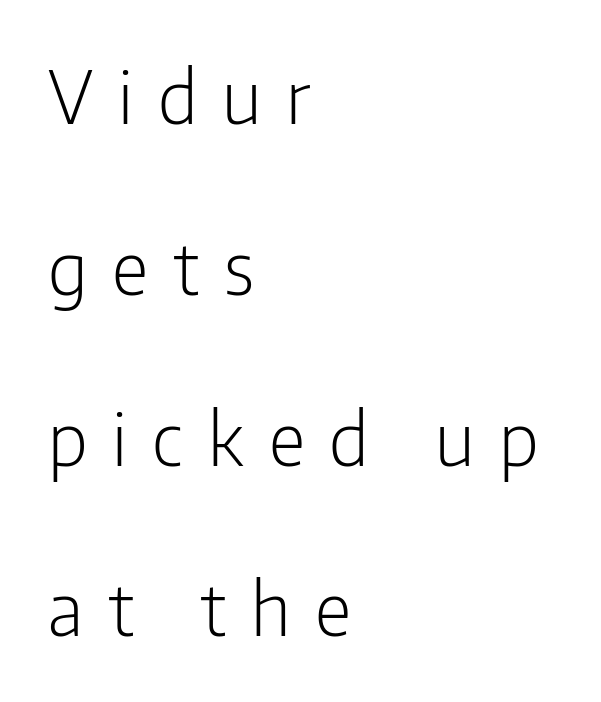
Q: Is the text bold? A: No.
Q: Is the text italic (slanted)? A: No, it is upright.
Q: Is the typeface a serif or a sans-serif typeface? A: Sans-serif.
Q: Is the text underlined? A: No.
Q: How is the paragraph aligned? A: Left-aligned.
Q: Is the spacing between letters normal or unusually wide? A: Unusually wide.
Q: Is the spacing between lines tight, normal or loose? A: Loose.
Q: Width (condensed, normal, or wide)? A: Condensed.
Q: Stroke contrast? A: Low.
Q: x-height? A: Medium.
Q: Monospaced? A: No.
